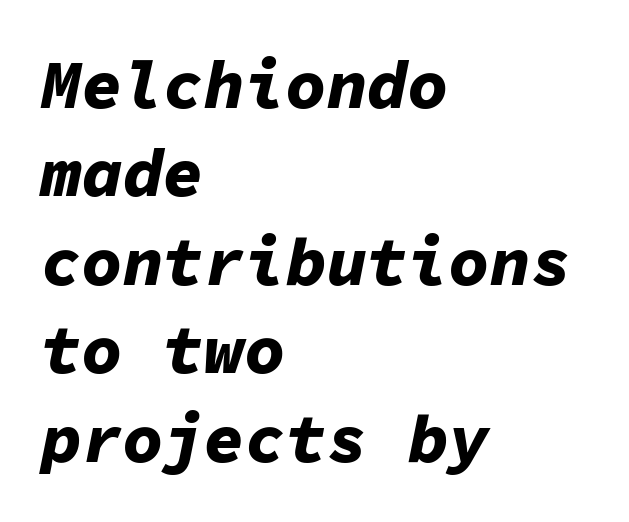
The image shows 68 px bold type, italic (leaning right), monospaced; set left-aligned, normal line spacing (1.3x), normal letter spacing, not underlined; low stroke contrast and a medium x-height.
